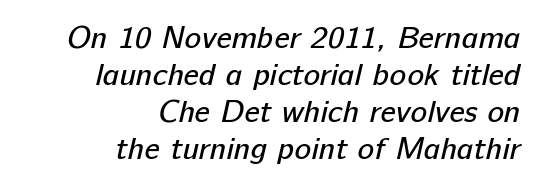
{"serif": "no", "bold": "no", "weight": "regular", "width": "normal", "stroke_contrast": "low", "x_height": "medium", "monospaced": "no", "underline": "no", "align": "right", "line_spacing_ratio": 1.19, "letter_spacing": "normal", "letter_spacing_em": 0.0, "glyph_px": 31}
